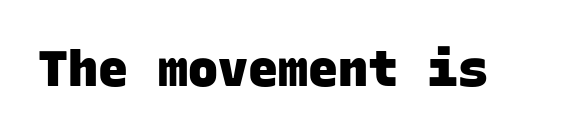
In terms of weight, the rendering is a true, heavy bold. Classification — sans serif. Fixed-width glyphs throughout — classic coding-font behaviour. Each word holds together tightly as a unit, with standard inter-letter gaps.
